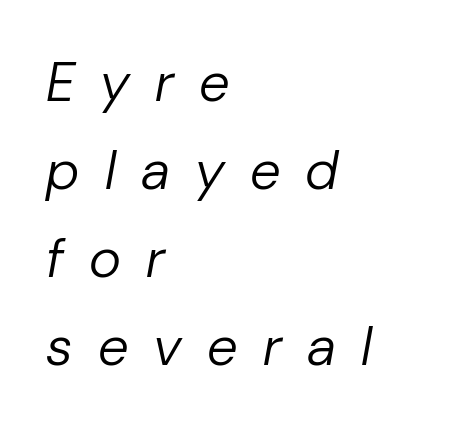
The image shows 55 px regular-weight type, italic (leaning right); set left-aligned, normal line spacing (1.6x), unusually wide letter spacing (+0.46 em), not underlined; low stroke contrast and a medium x-height.
